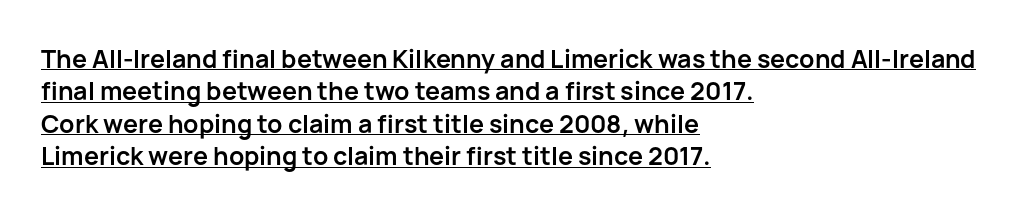
Reading down the column, the eye jumps a familiar distance to each next line. Strokes here are thick enough to call this a true bold. Nobody touched the tracking dial on this one. The words here are underlined.
